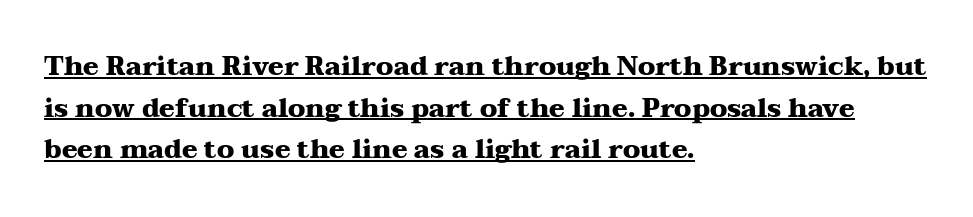
The image shows 26 px bold type, upright; set left-aligned, normal line spacing (1.6x), normal letter spacing, underlined.
